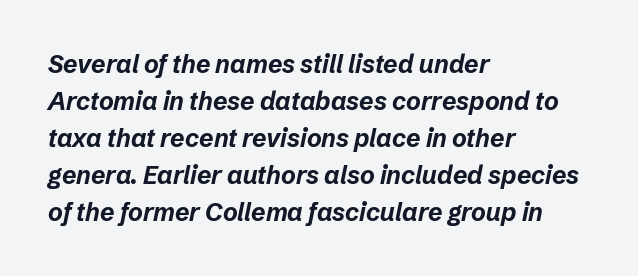
The image shows 25 px bold type, italic (leaning right); set left-aligned, normal line spacing (1.48x), normal letter spacing, not underlined.
